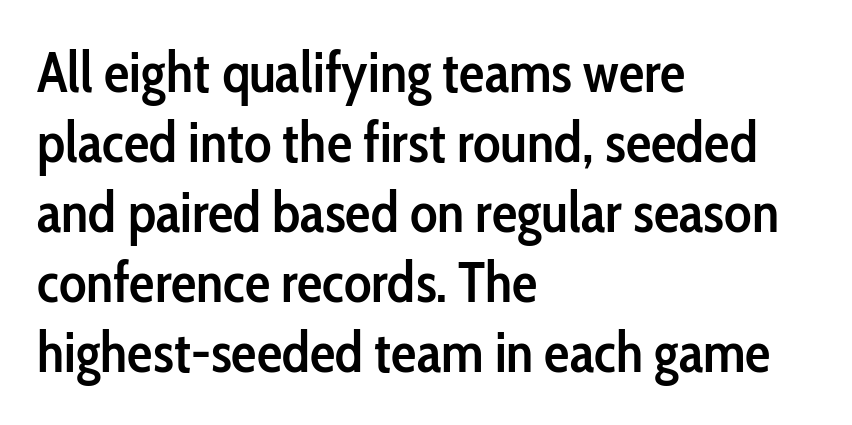
Unlike a traditional serif, this face leaves its strokes unadorned. Weight check: semibold — heavier than regular, not quite bold. Leftover space on each line is placed entirely after the last word. Letter spacing: default. The words here are not underlined.
